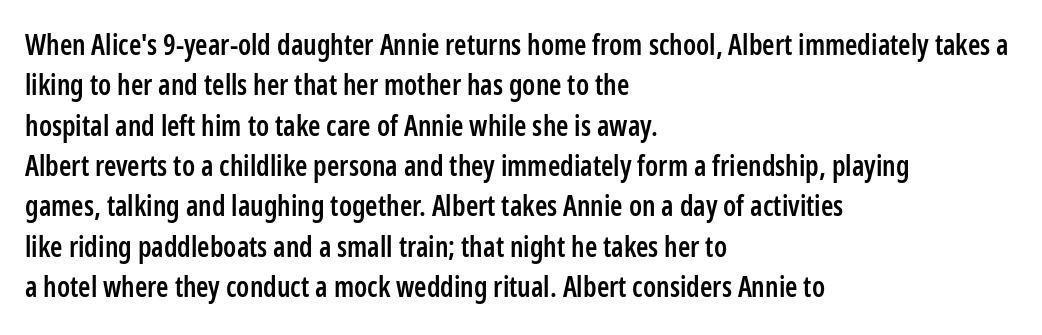
The image shows 28 px semibold, condensed sans-serif type, upright; set left-aligned, normal line spacing (1.44x), normal letter spacing, not underlined; low stroke contrast and a medium x-height.
